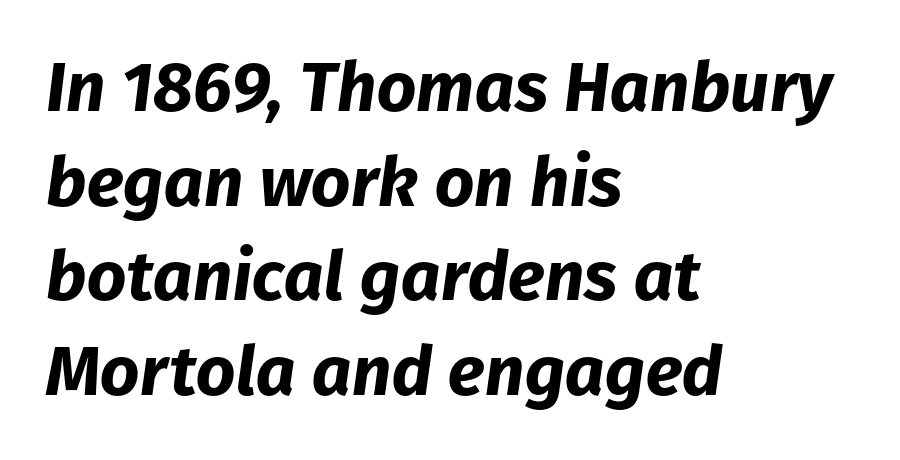
The string is rendered with underlining switched off. The face used here is rendered with its standard letterfit. The face used here is proportionally spaced, like ordinary book or web type. Where is the straight margin? On the left.
